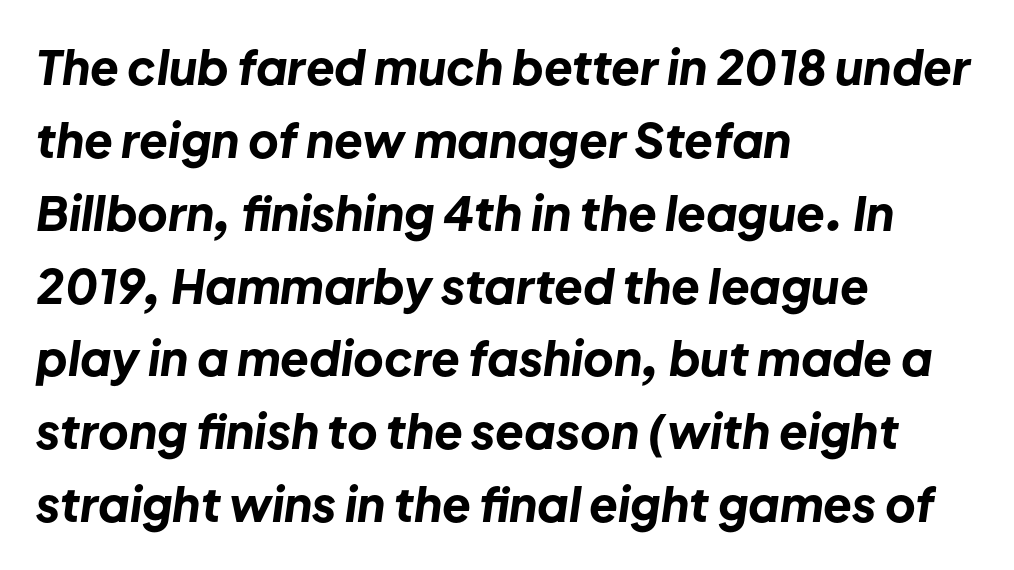
These lines sit exactly where default settings would place them. Tall strokes in this sample are angled rather than plumb. The face used here has the dense, thick strokes of a bold. Descender tails drop into unmarked territory. Teacher's note: observe the even left margin — that is flush-left alignment.
